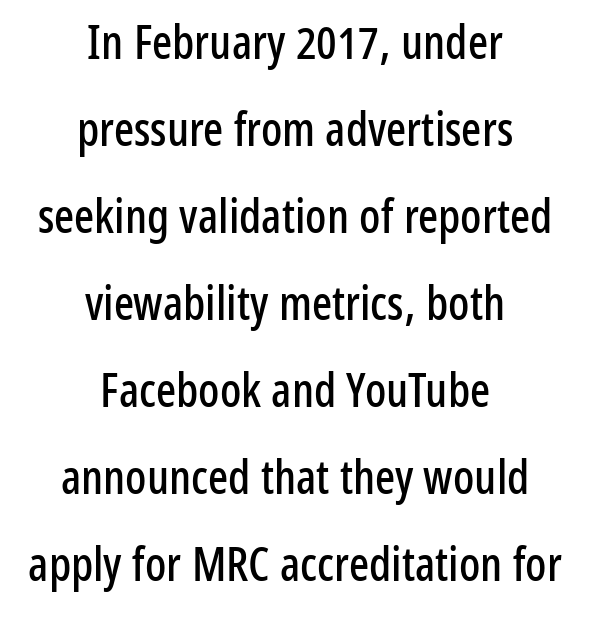
The image shows 47 px condensed sans-serif type, upright; set centered, line spacing 1.85x, normal letter spacing, not underlined; low stroke contrast and a medium x-height.
